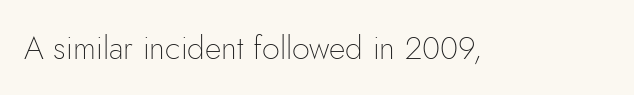
The image shows 32 px thin sans-serif type, upright; set normal letter spacing, not underlined; low stroke contrast and a small x-height.
